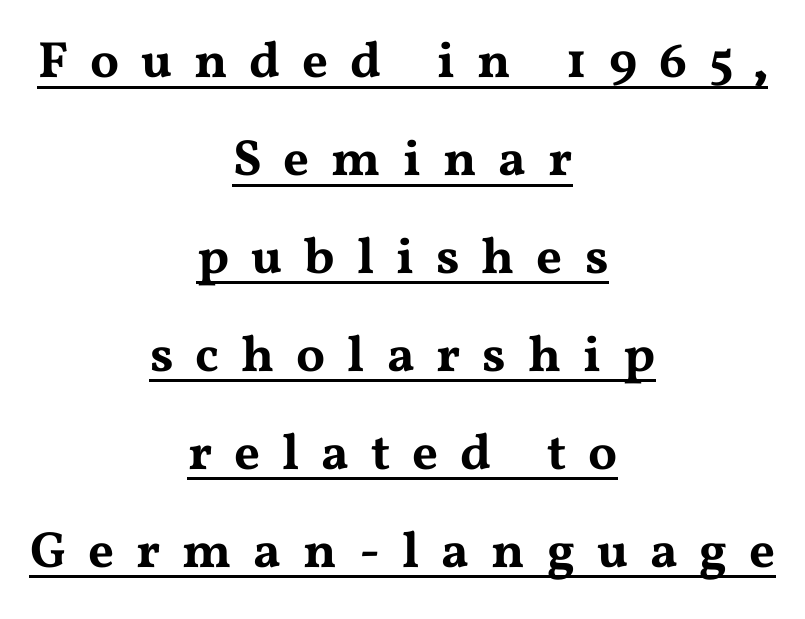
Q: Is the text italic (slanted)? A: No, it is upright.
Q: Is the typeface a serif or a sans-serif typeface? A: Serif.
Q: Is the text underlined? A: Yes.
Q: How is the paragraph aligned? A: Centered.
Q: Is the spacing between letters normal or unusually wide? A: Unusually wide.
Q: Is the spacing between lines tight, normal or loose? A: Loose.
Q: Width (condensed, normal, or wide)? A: Wide.
Q: Stroke contrast? A: Medium.
Q: x-height? A: Medium.
Q: Monospaced? A: No.
